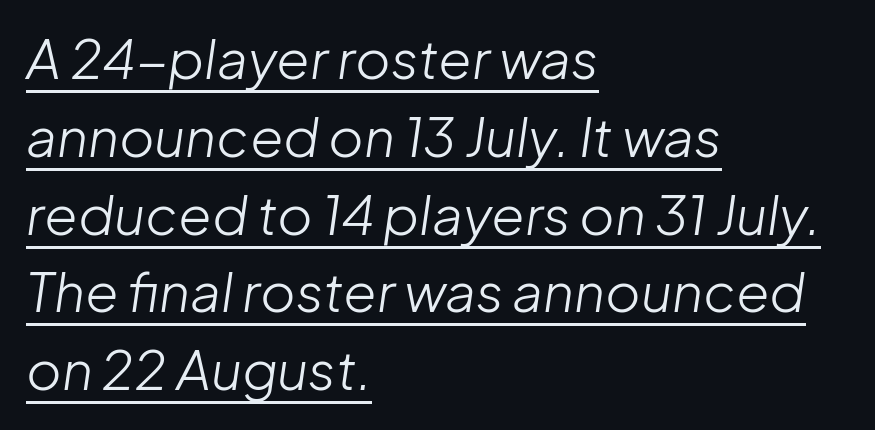
The image shows 54 px light type, italic (leaning right); set left-aligned, normal line spacing (1.44x), normal letter spacing, underlined; low stroke contrast and a medium x-height.
